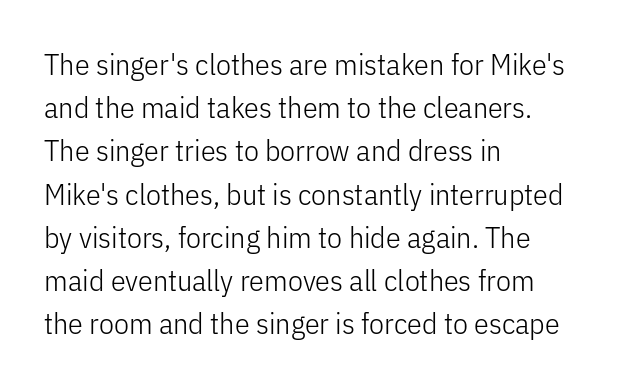
{"serif": "no", "italic": "no", "bold": "no", "weight": "light", "width": "condensed", "stroke_contrast": "low", "x_height": "medium", "monospaced": "no", "underline": "no", "align": "left", "line_spacing": "normal", "line_spacing_ratio": 1.44, "letter_spacing": "normal", "letter_spacing_em": 0.0, "glyph_px": 30}
